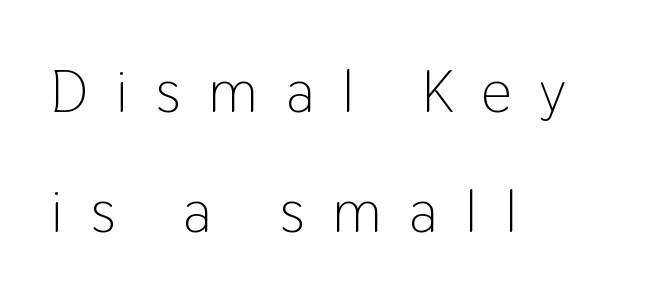
The image shows 60 px light, condensed sans-serif type, upright; set left-aligned, loose line spacing (2.0x), unusually wide letter spacing (+0.47 em), not underlined; low stroke contrast and a medium x-height.
